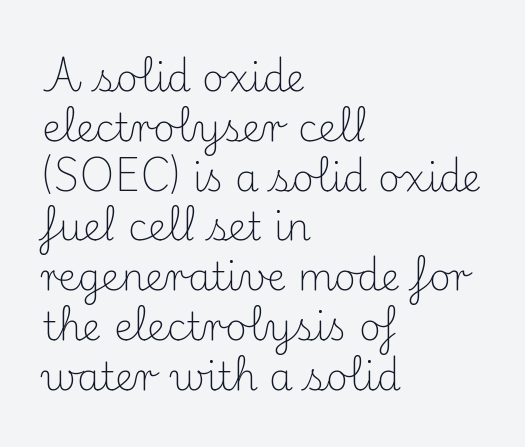
Nothing heavy about these letters — not bold at all. The passage shown is typed in a proportional face where columns would drift. Teacher's note: observe the even left margin — that is flush-left alignment. The block of text has a typical density, with ordinary space between rows. Small tapered or slab feet sit at the stroke ends, so this counts as serif.
